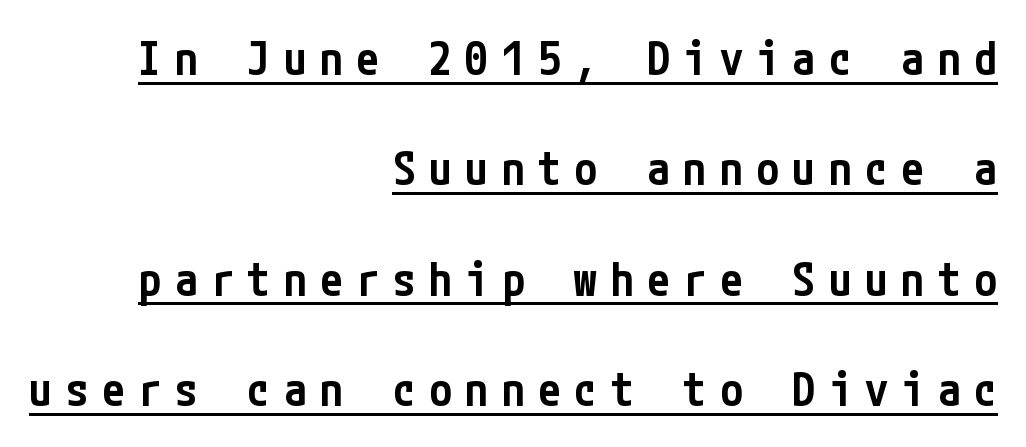
The image shows 46 px semibold, condensed sans-serif type, upright; set right-aligned, loose line spacing (2.4x), unusually wide letter spacing (+0.29 em), underlined; low stroke contrast and a medium x-height.
